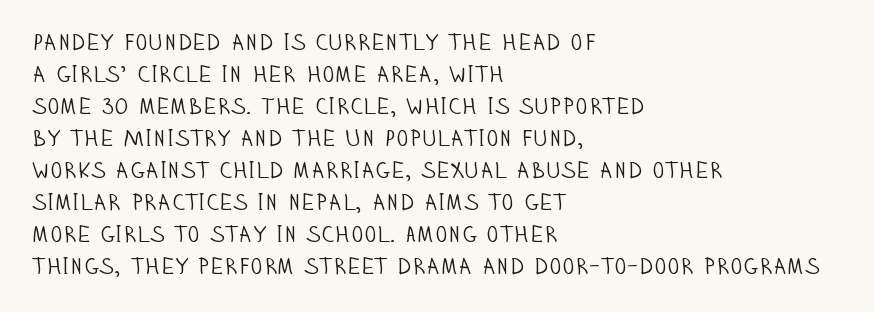
The image shows 23 px text type, upright; set left-aligned, normal line spacing (1.39x), normal letter spacing, not underlined.
